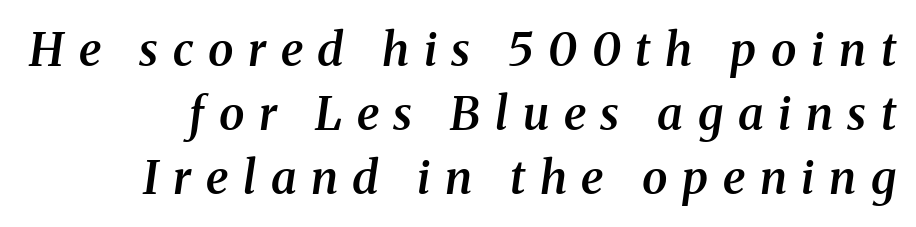
How would I describe the line gaps? Plain and ordinary. Characters are canted at an angle relative to the baseline's perpendicular. Weight check: semibold — heavier than regular, not quite bold. A typesetter would call this heavily tracked-out type. A clean baseline with only descenders dipping below it.
